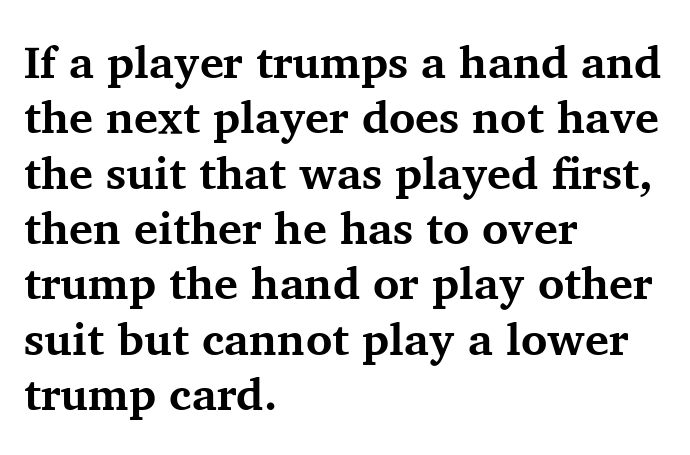
Letter spacing: default. The face used here has the dense, thick strokes of a bold. Examine the stroke ends and you'll spot serifs. These lines are rendered in a variable-pitch font. Does the copy run flush right? No — it runs flush left.
